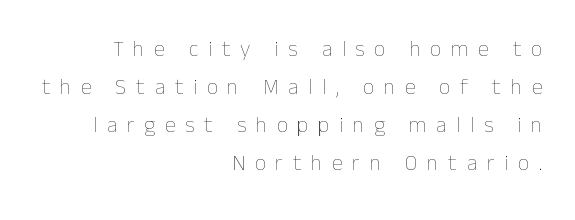
{"italic": "no", "bold": "no", "underline": "no", "align": "right", "line_spacing_ratio": 1.73, "letter_spacing": "wide", "letter_spacing_em": 0.44, "glyph_px": 22}
